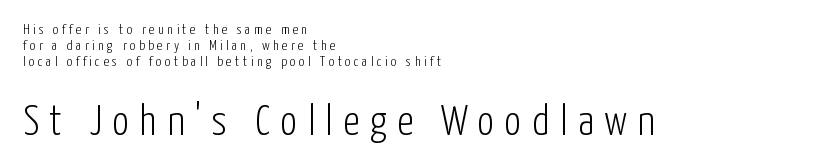
{"serif": "no", "italic": "no", "bold": "no", "weight": "light", "width": "condensed", "stroke_contrast": "low", "x_height": "medium", "monospaced": "no", "underline": "no", "align": "left", "line_spacing": "tight", "line_spacing_ratio": 1.13, "letter_spacing": "wide", "letter_spacing_em": 0.25, "larger_block": "second", "size_ratio": 3.0, "glyph_px": 42}
